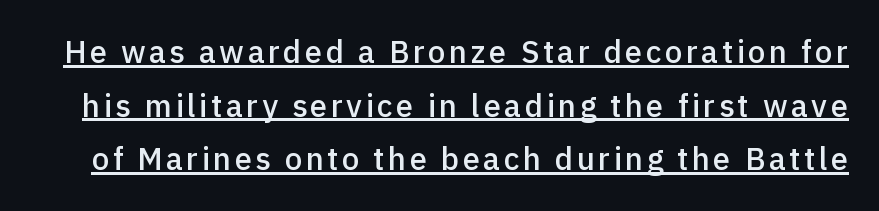
Q: Is the text bold? A: Semi-bold.
Q: Is the text italic (slanted)? A: No, it is upright.
Q: Is the typeface a serif or a sans-serif typeface? A: Sans-serif.
Q: Is the text underlined? A: Yes.
Q: Width (condensed, normal, or wide)? A: Normal.
Q: x-height? A: Medium.
Q: Monospaced? A: No.
